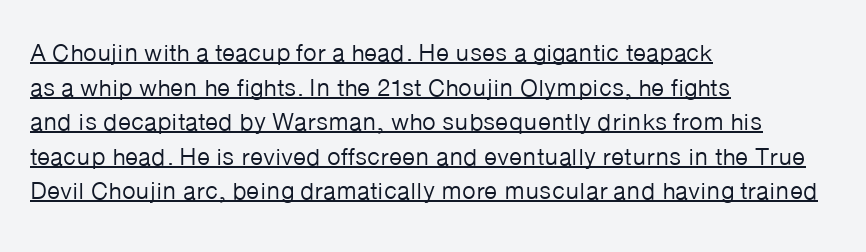
The image shows 24 px text type, upright; set left-aligned, normal line spacing (1.44x), normal letter spacing, underlined.
